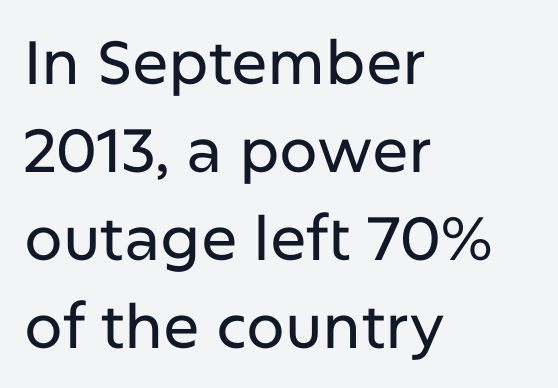
The letters stand upright; this is a roman face. Reading down the block, your eye returns to a fixed left position each line. Check the space under the baseline: it is left empty. Quick note: interline space is typical.
